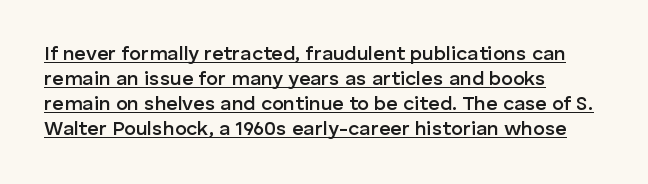
Q: Is the text bold? A: Semi-bold.
Q: Is the text italic (slanted)? A: No, it is upright.
Q: Is the text underlined? A: Yes.
Q: How is the paragraph aligned? A: Left-aligned.
Q: Is the spacing between letters normal or unusually wide? A: Normal.
Q: Is the spacing between lines tight, normal or loose? A: Normal.
